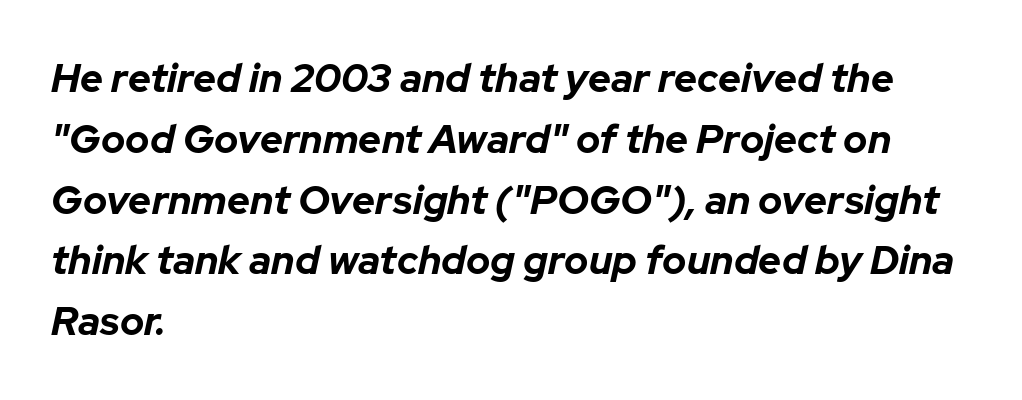
Letter spacing: default. Looking at the ascenders, they clearly lean. Proportional: the letters do not fall into vertical columns. The foot of each line stays bare and open. Regular leading. Notice how thick the strokes are: this is what a full bold looks like.
